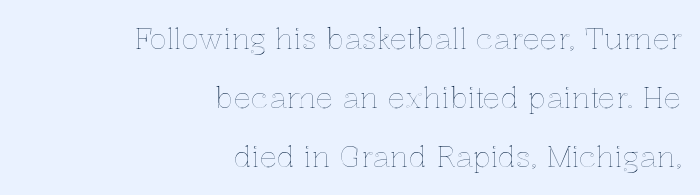
Q: Is the text italic (slanted)? A: No, it is upright.
Q: Is the text underlined? A: No.
Q: How is the paragraph aligned? A: Right-aligned.
Q: Is the spacing between letters normal or unusually wide? A: Normal.
Q: Is the spacing between lines tight, normal or loose? A: Loose.
Q: Width (condensed, normal, or wide)? A: Normal.
Q: x-height? A: Medium.
Q: Monospaced? A: No.
